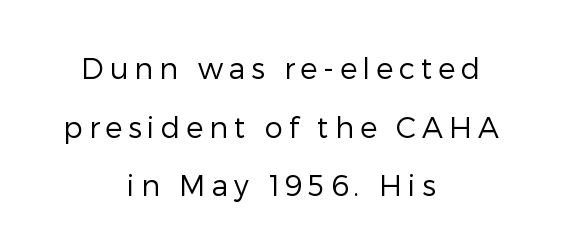
These lines are rendered in a variable-pitch font. The typeface chosen for these lines omits serifs. These lines stack symmetrically, like a column narrowing and widening about its center. The typeface has the unassuming heft of standard copy or less. Each row of text sits above clean, open space.
